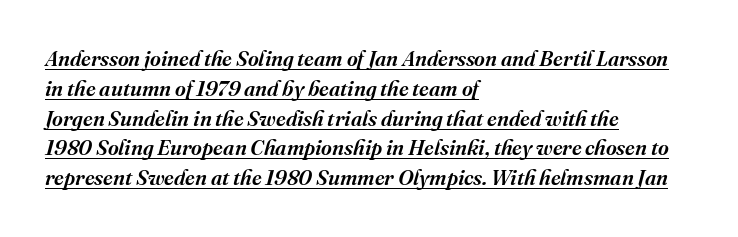
Q: Is the text italic (slanted)? A: Yes, it leans right by about 16 degrees.
Q: Is the text underlined? A: Yes.
Q: How is the paragraph aligned? A: Left-aligned.
Q: Is the spacing between letters normal or unusually wide? A: Normal.
Q: Is the spacing between lines tight, normal or loose? A: Normal.
